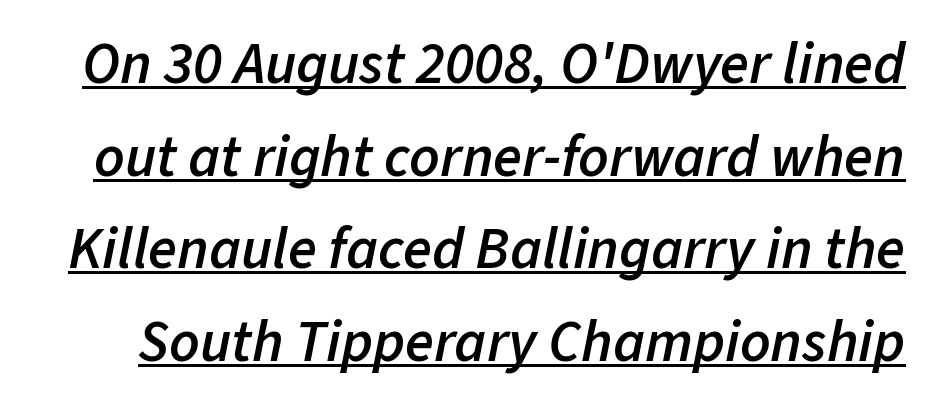
The image shows 59 px semibold type, italic (leaning right); set normal line spacing (1.57x), normal letter spacing, underlined; low stroke contrast and a medium x-height.
